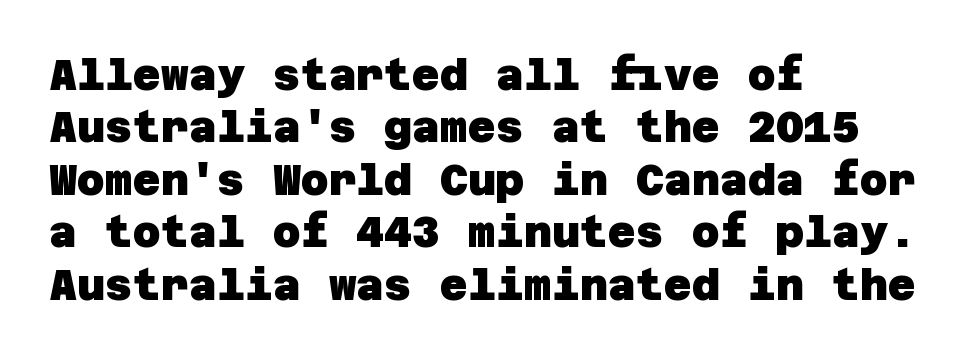
The image shows 43 px heavy sans-serif type; set left-aligned, line spacing 1.22x, normal letter spacing, not underlined; low stroke contrast and a large x-height.
